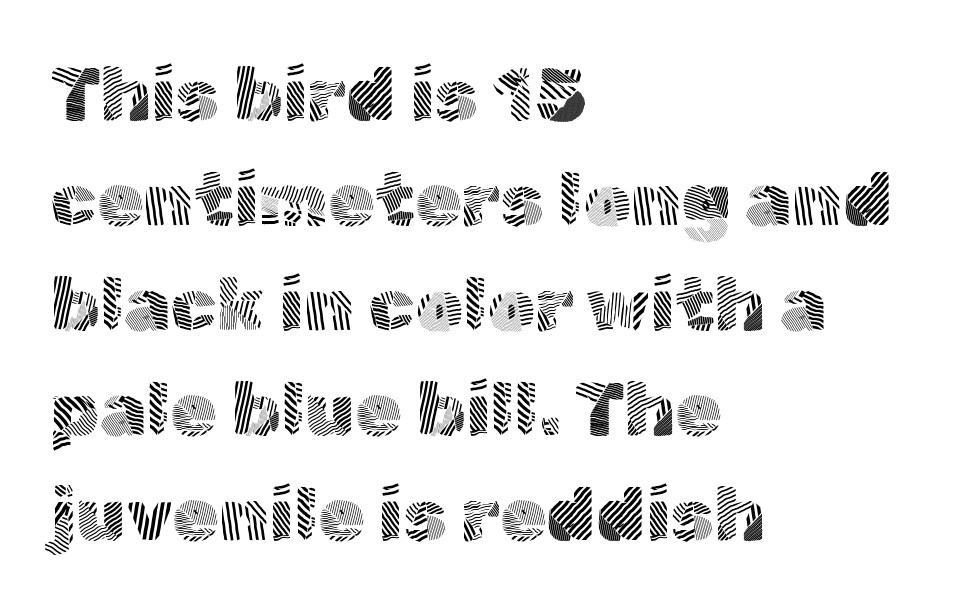
{"serif": "no", "italic": "no", "bold": "no", "weight": "light", "width": "normal", "x_height": "medium", "monospaced": "no", "underline": "no", "align": "left", "line_spacing": "normal", "line_spacing_ratio": 1.4, "letter_spacing": "normal", "letter_spacing_em": 0.0, "glyph_px": 75}
